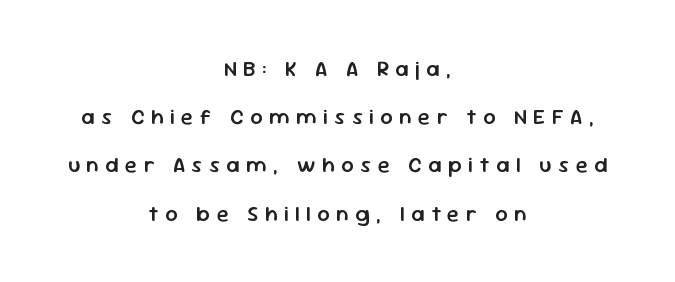
Q: Is the text bold? A: Semi-bold.
Q: Is the text italic (slanted)? A: No, it is upright.
Q: Is the text underlined? A: No.
Q: How is the paragraph aligned? A: Centered.
Q: Is the spacing between letters normal or unusually wide? A: Unusually wide.
Q: Is the spacing between lines tight, normal or loose? A: Loose.
